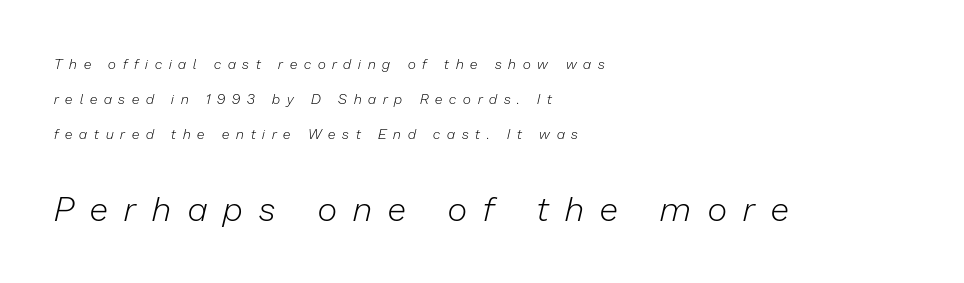
{"italic": "yes", "lean": "right", "slant_degrees": 13, "bold": "no", "weight": "light", "width": "normal", "stroke_contrast": "low", "x_height": "medium", "monospaced": "no", "underline": "no", "align": "left", "line_spacing": "loose", "line_spacing_ratio": 2.49, "letter_spacing": "wide", "letter_spacing_em": 0.49, "larger_block": "second", "size_ratio": 2.43, "glyph_px": 34}
